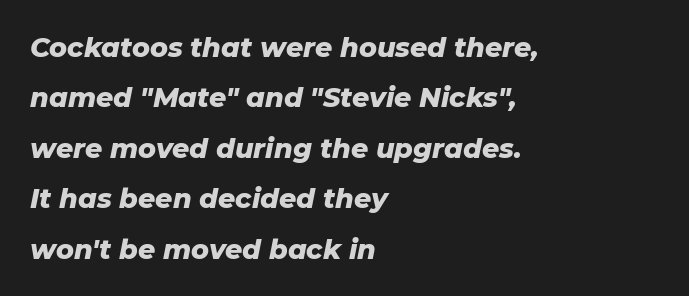
Q: Is the text bold? A: Yes.
Q: Is the text italic (slanted)? A: Yes, it leans right by about 11 degrees.
Q: Is the text underlined? A: No.
Q: How is the paragraph aligned? A: Left-aligned.
Q: Is the spacing between letters normal or unusually wide? A: Normal.
